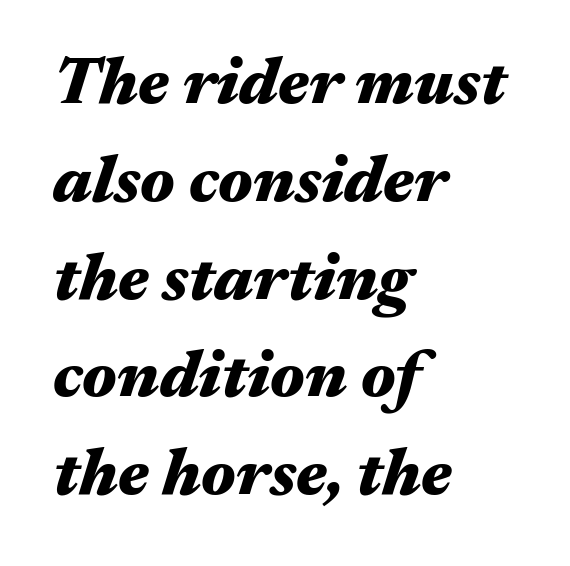
{"italic": "yes", "lean": "right", "slant_degrees": 17, "bold": "yes", "weight": "heavy", "width": "wide", "stroke_contrast": "medium", "x_height": "medium", "monospaced": "no", "underline": "no", "align": "left", "line_spacing": "normal", "line_spacing_ratio": 1.46, "letter_spacing": "normal", "letter_spacing_em": 0.0, "glyph_px": 67}
